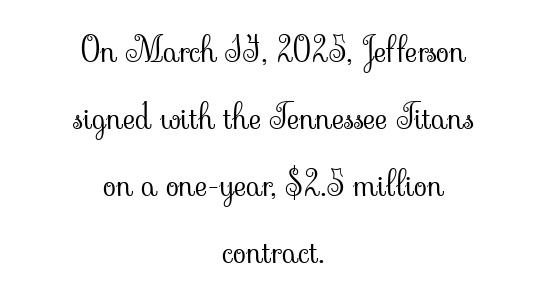
{"serif": "yes", "italic": "no", "bold": "no", "weight": "light", "width": "normal", "stroke_contrast": "low", "x_height": "small", "monospaced": "no", "underline": "no", "align": "center", "line_spacing": "loose", "line_spacing_ratio": 1.97, "letter_spacing": "normal", "letter_spacing_em": 0.0, "glyph_px": 34}
